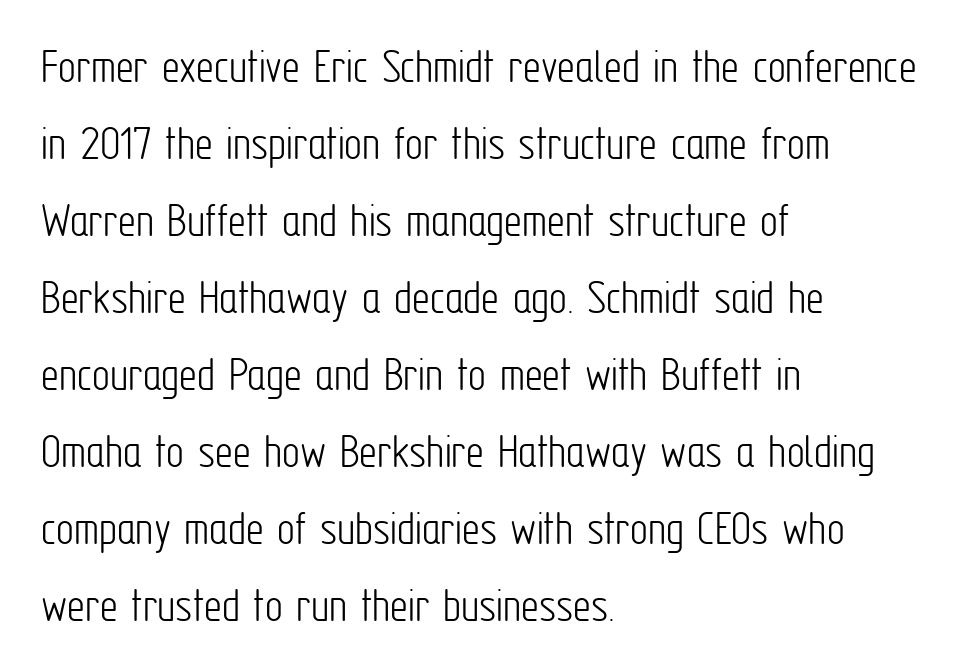
{"serif": "no", "italic": "no", "bold": "no", "weight": "light", "width": "condensed", "stroke_contrast": "low", "x_height": "medium", "monospaced": "no", "underline": "no", "align": "left", "line_spacing": "normal", "line_spacing_ratio": 1.54, "letter_spacing": "normal", "letter_spacing_em": 0.0, "glyph_px": 50}
